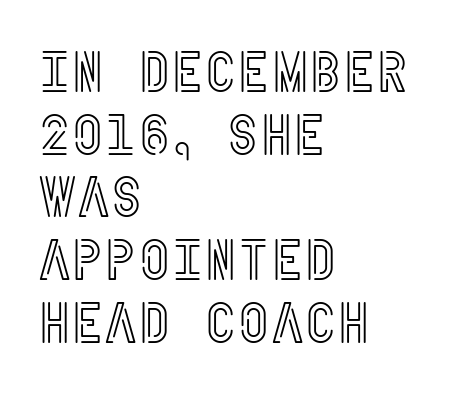
{"italic": "no", "width": "condensed", "x_height": "large", "underline": "no", "align": "left", "line_spacing": "tight", "line_spacing_ratio": 1.1, "letter_spacing": "normal", "letter_spacing_em": 0.0, "glyph_px": 57}
